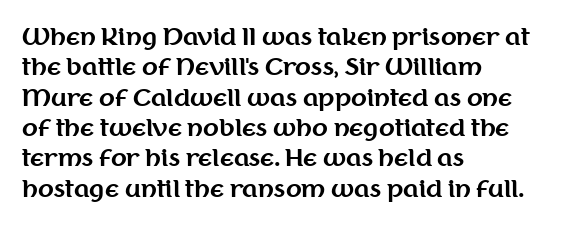
The image shows 23 px bold type, upright; set left-aligned, normal line spacing (1.32x), normal letter spacing, not underlined.
